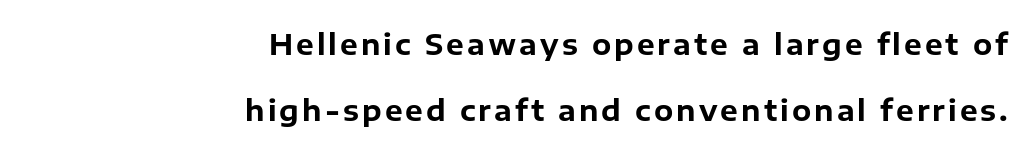
{"serif": "no", "italic": "no", "bold": "yes", "weight": "bold", "width": "normal", "stroke_contrast": "low", "x_height": "medium", "monospaced": "no", "underline": "no", "align": "right", "line_spacing": "loose", "line_spacing_ratio": 2.36, "glyph_px": 28}
